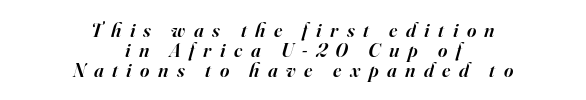
{"italic": "yes", "lean": "right", "slant_degrees": 16, "bold": "semi", "underline": "no", "align": "center", "line_spacing": "tight", "line_spacing_ratio": 1.0, "letter_spacing": "wide", "letter_spacing_em": 0.43, "glyph_px": 20}
